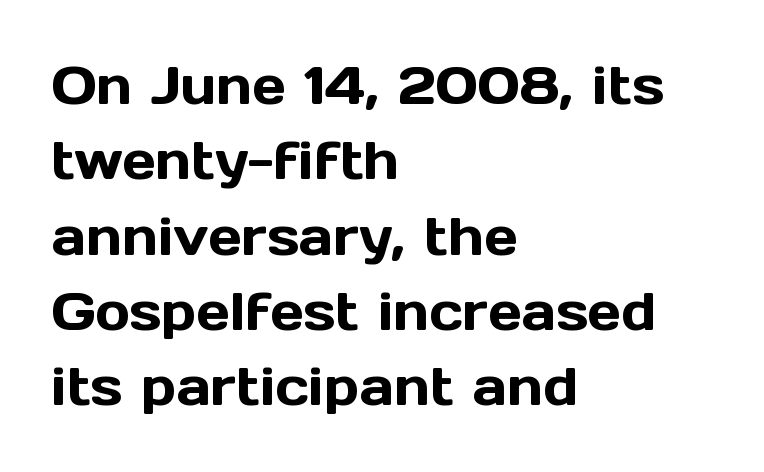
Q: Is the text italic (slanted)? A: No, it is upright.
Q: Is the typeface a serif or a sans-serif typeface? A: Sans-serif.
Q: Is the text underlined? A: No.
Q: How is the paragraph aligned? A: Left-aligned.
Q: Is the spacing between letters normal or unusually wide? A: Normal.
Q: Is the spacing between lines tight, normal or loose? A: Normal.
Q: Width (condensed, normal, or wide)? A: Normal.
Q: x-height? A: Medium.
Q: Monospaced? A: No.
